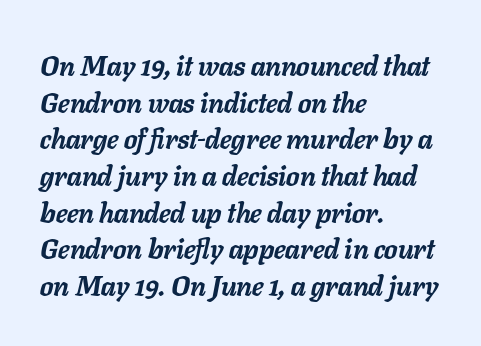
The image shows 28 px semibold type, italic (leaning right); set left-aligned, normal line spacing (1.31x), normal letter spacing, not underlined; low stroke contrast and a medium x-height.
